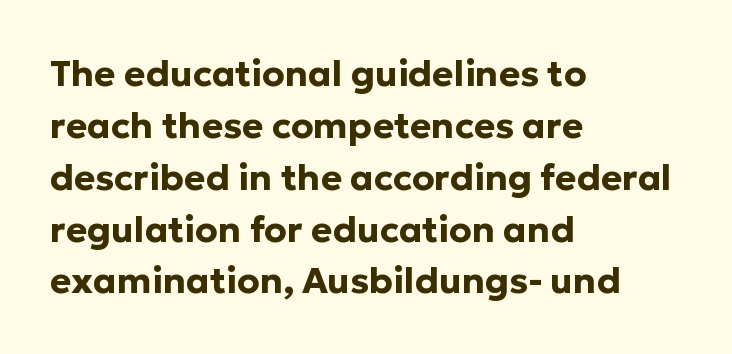
The image shows 36 px bold sans-serif type, upright; set left-aligned, normal line spacing (1.44x), normal letter spacing, not underlined; low stroke contrast and a medium x-height.
